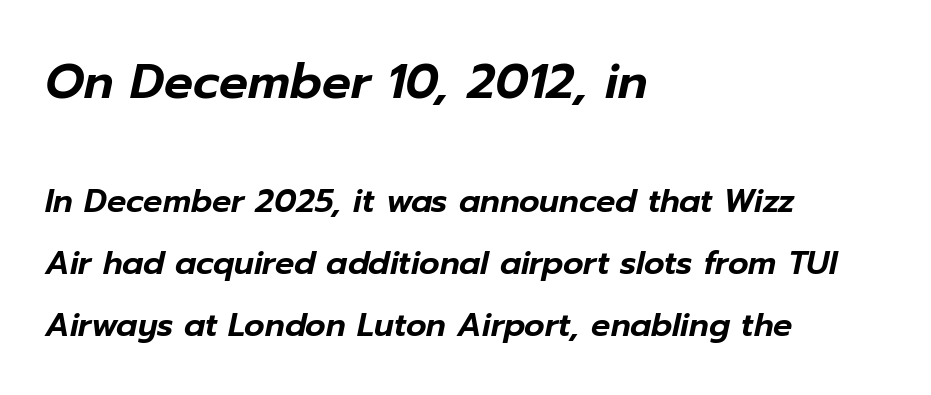
Here the glyphs are tracked normally, forming tight word shapes. The rendering uses natural spacing where letterforms have individual widths. Rendered with sloped, italic letterforms. The compositor pushed each line to the left boundary. Check under the words: just untouched page. Reading top to bottom, the characters get smaller at the block break.
